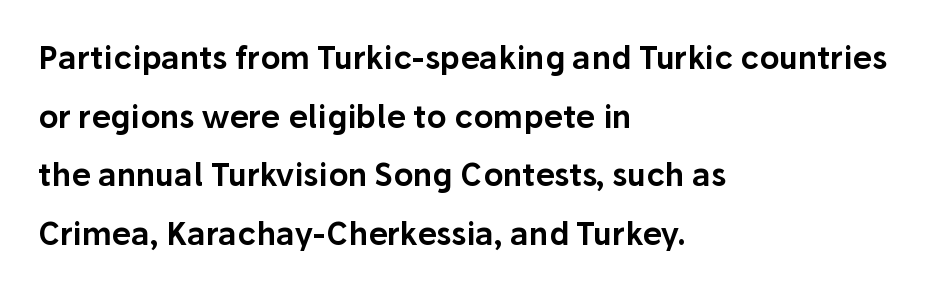
The image shows 31 px sans-serif type, upright; set left-aligned, line spacing 1.89x, normal letter spacing, not underlined; low stroke contrast and a medium x-height.
